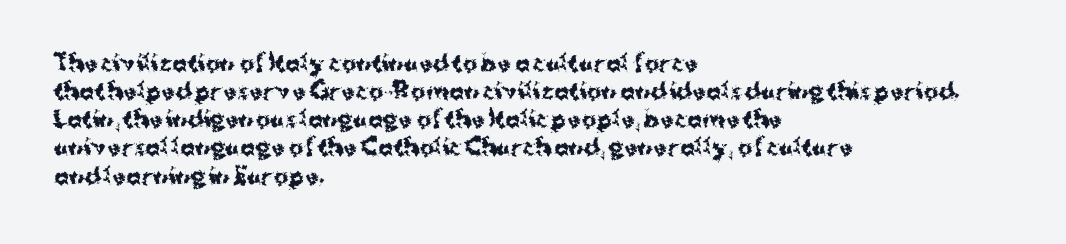
The passage is arranged the way most books set body copy — flush left. No word sits above an underline. Nobody touched the tracking dial on this one. Stroke thickness is high; the sample reads as a true bold.
